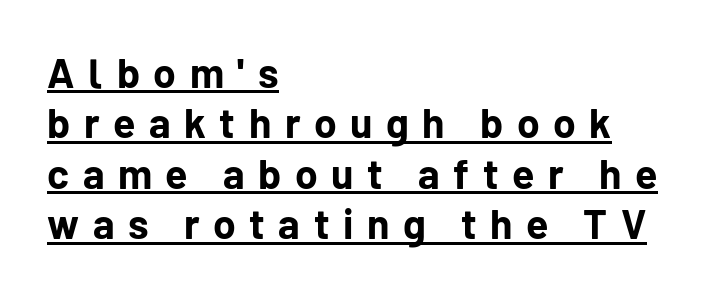
{"serif": "no", "italic": "no", "bold": "yes", "weight": "bold", "width": "normal", "stroke_contrast": "low", "x_height": "medium", "monospaced": "no", "underline": "yes", "align": "left", "line_spacing_ratio": 1.23, "letter_spacing": "wide", "letter_spacing_em": 0.33, "glyph_px": 41}
